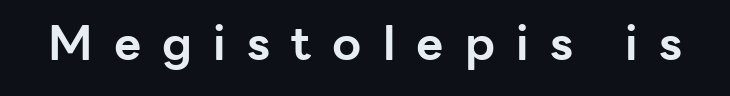
The image shows 47 px bold sans-serif type, upright; set unusually wide letter spacing (+0.45 em), not underlined; low stroke contrast and a medium x-height.
